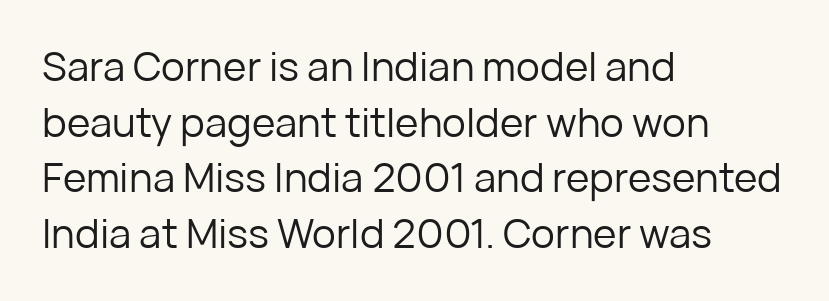
Q: Is the text bold? A: No.
Q: Is the text italic (slanted)? A: No, it is upright.
Q: Is the typeface a serif or a sans-serif typeface? A: Sans-serif.
Q: Is the text underlined? A: No.
Q: How is the paragraph aligned? A: Left-aligned.
Q: Is the spacing between letters normal or unusually wide? A: Normal.
Q: Is the spacing between lines tight, normal or loose? A: Normal.
Q: Width (condensed, normal, or wide)? A: Normal.
Q: Stroke contrast? A: Low.
Q: x-height? A: Medium.
Q: Monospaced? A: No.
